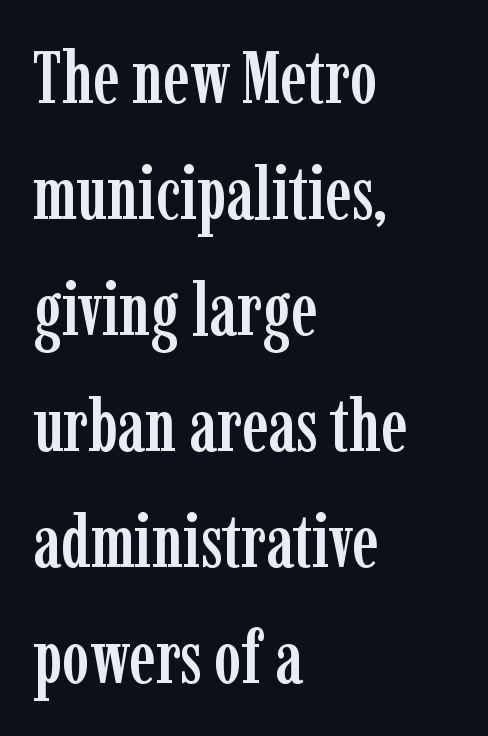
Note the varied advance widths — an 'i' is clearly narrower than an 'm'. You can tell it's not italic because the verticals are truly vertical. If you drew a ruler down the left edge, every line would touch it. Underlining? Definitely not there. Observe the serifs anchoring each vertical stroke in this sample.
